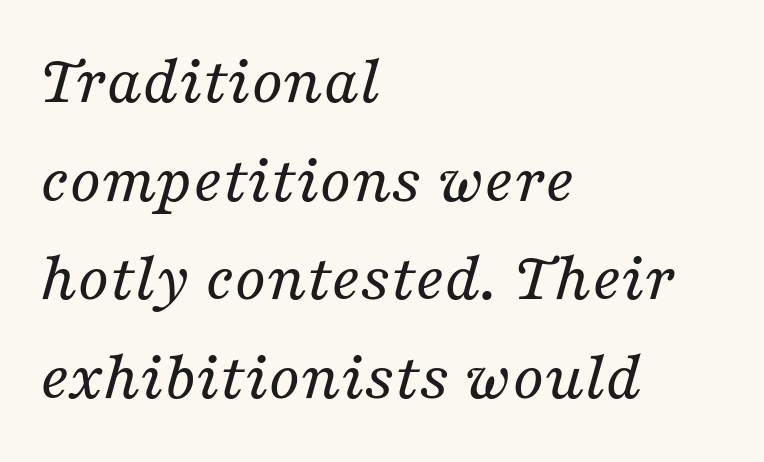
Q: Is the text bold? A: No.
Q: Is the text italic (slanted)? A: Yes, it leans right by about 16 degrees.
Q: Is the typeface a serif or a sans-serif typeface? A: Serif.
Q: Is the text underlined? A: No.
Q: How is the paragraph aligned? A: Left-aligned.
Q: Is the spacing between letters normal or unusually wide? A: Normal.
Q: Is the spacing between lines tight, normal or loose? A: Normal.
Q: Width (condensed, normal, or wide)? A: Normal.
Q: Stroke contrast? A: Medium.
Q: x-height? A: Medium.
Q: Monospaced? A: No.
